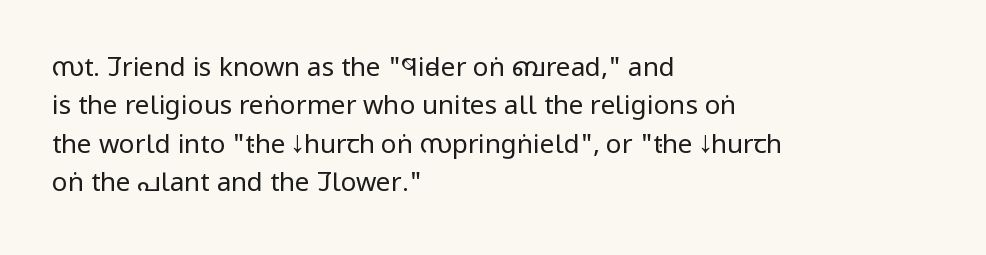
The image shows 26 px text type, upright; set left-aligned, normal line spacing (1.48x), normal letter spacing, not underlined.
